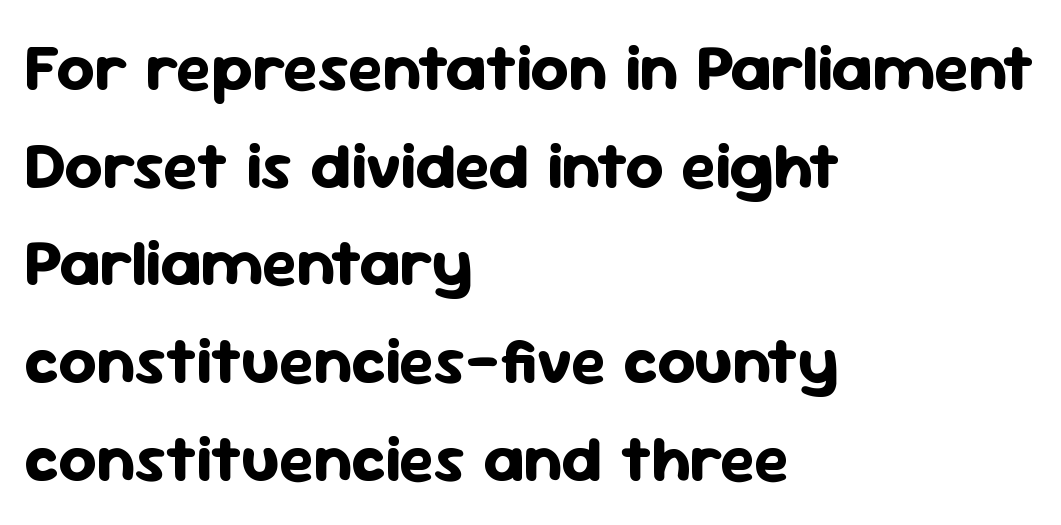
The image shows 66 px bold sans-serif type, upright; set left-aligned, normal line spacing (1.48x), normal letter spacing, not underlined; low stroke contrast and a medium x-height.
